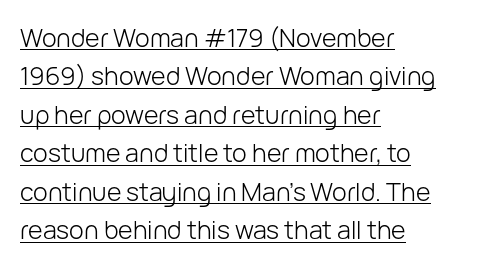
The image shows 25 px text type, upright; set left-aligned, normal line spacing (1.54x), normal letter spacing, underlined.
